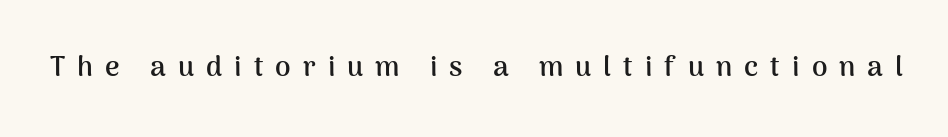
No word sits above an underline. Each word looks stretched out because of the extra space between its letters. Varying glyph widths throughout — classic text-font behaviour. Each letter's strokes conclude bluntly, with no projecting serifs.
